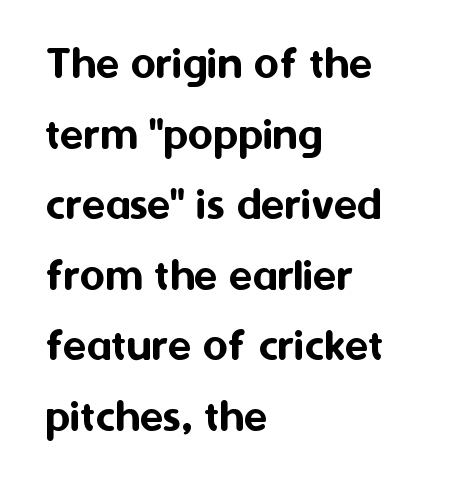
Q: Is the text italic (slanted)? A: No, it is upright.
Q: Is the typeface a serif or a sans-serif typeface? A: Sans-serif.
Q: Is the text underlined? A: No.
Q: How is the paragraph aligned? A: Left-aligned.
Q: Is the spacing between letters normal or unusually wide? A: Normal.
Q: Is the spacing between lines tight, normal or loose? A: Normal.
Q: Width (condensed, normal, or wide)? A: Normal.
Q: Stroke contrast? A: Medium.
Q: x-height? A: Medium.
Q: Monospaced? A: No.
